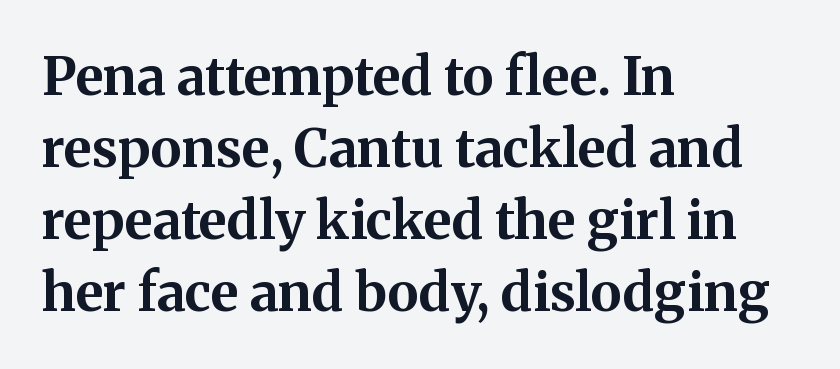
Is there much room between lines? A standard amount, neither cramped nor airy. Each word holds together tightly as a unit, with standard inter-letter gaps. Left-aligned paragraph, ragged on the right. The specimen omits any rule beneath the text block's lines. How heavy is the stroke? Heavy — this is a bold.
